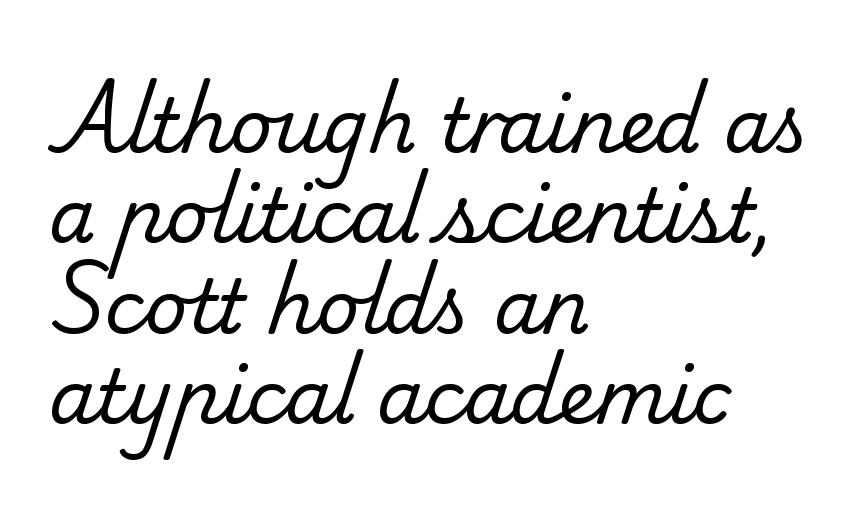
{"serif": "yes", "bold": "no", "weight": "regular", "width": "normal", "stroke_contrast": "low", "x_height": "small", "monospaced": "no", "underline": "no", "align": "left", "line_spacing_ratio": 1.22, "letter_spacing": "normal", "letter_spacing_em": 0.0, "glyph_px": 74}
